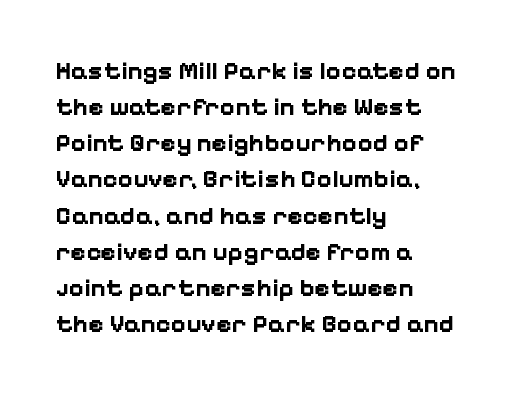
{"italic": "no", "bold": "yes", "underline": "no", "align": "left", "line_spacing": "normal", "line_spacing_ratio": 1.39, "letter_spacing": "normal", "letter_spacing_em": 0.0, "glyph_px": 26}
